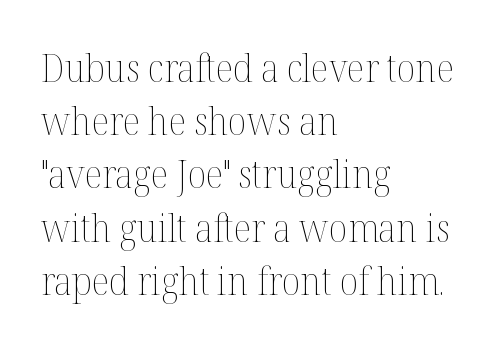
Default kerning and tracking; the words read as compact shapes. Counters stay open thanks to moderate or lighter strokes. A typesetter would mark this as roman, not italic. Summary of vertical rhythm: regular, with standard interline spacing.
